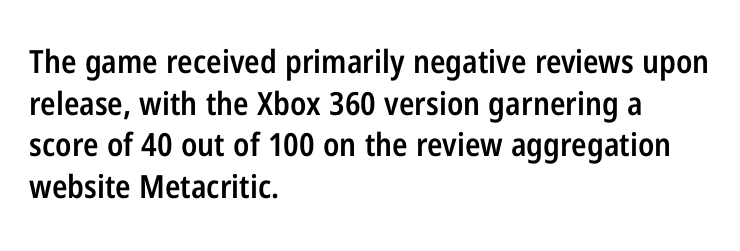
The image shows 32 px semibold, condensed sans-serif type, upright; set left-aligned, normal line spacing (1.3x), normal letter spacing, not underlined; low stroke contrast and a medium x-height.
